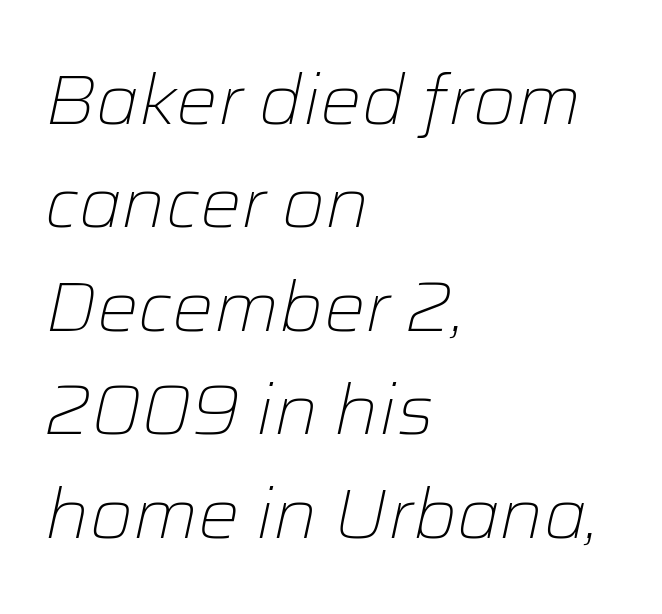
On a weight scale, this lands at 450 or below. Regular leading. The specimen reads as italic at a glance. The ragged edge is on the right, which tells us the setting is flush left. Character widths vary here, with narrow letters taking less room than wide ones.
